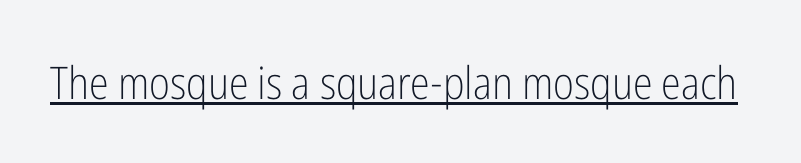
Each stroke keeps to a modest, everyday thickness or less. This sample uses a sans-serif face. Nope, not italic — everything's standing straight. Every word sits above its own underline.
